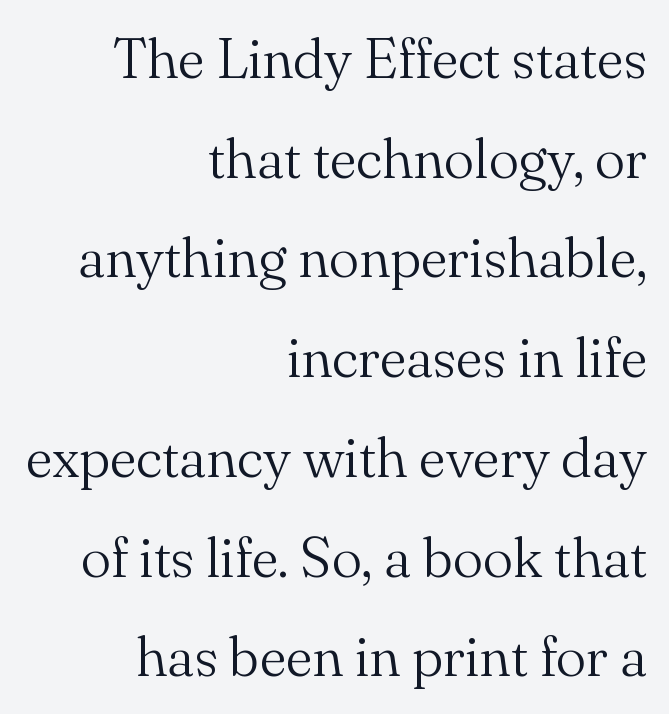
Serif or sans? Serif — the stroke terminals have little feet. Does the copy run flush right? Yes — the right margin is perfectly even. The type is set solid horizontally, with unmodified tracking. These glyphs show unthickened strokes, regular width or finer. A typesetter would call this proportional, since set widths differ per character. Just letters on the line, the space beneath them empty.
